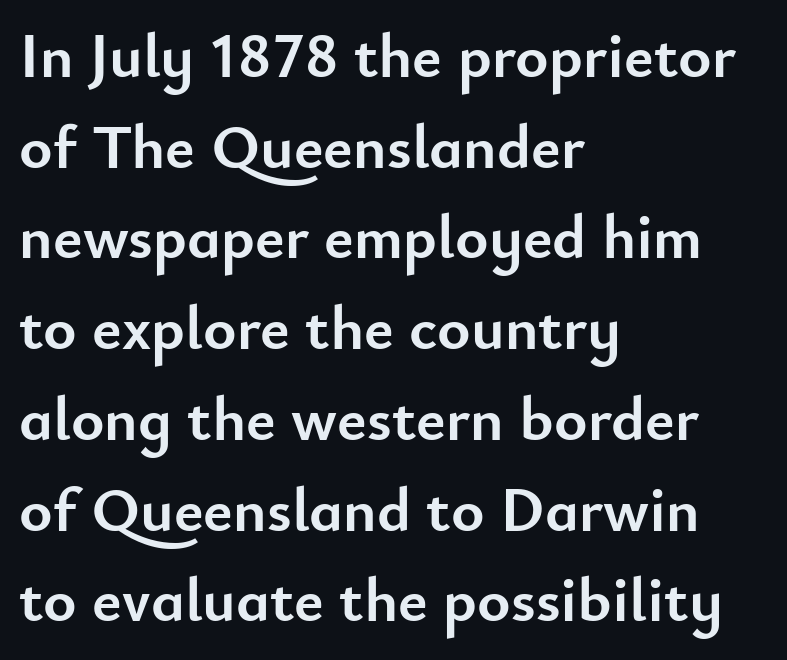
Q: Is the text bold? A: Yes.
Q: Is the text italic (slanted)? A: No, it is upright.
Q: Is the typeface a serif or a sans-serif typeface? A: Sans-serif.
Q: Is the text underlined? A: No.
Q: How is the paragraph aligned? A: Left-aligned.
Q: Is the spacing between letters normal or unusually wide? A: Normal.
Q: Is the spacing between lines tight, normal or loose? A: Normal.
Q: Width (condensed, normal, or wide)? A: Normal.
Q: Stroke contrast? A: Low.
Q: x-height? A: Small.
Q: Monospaced? A: No.
